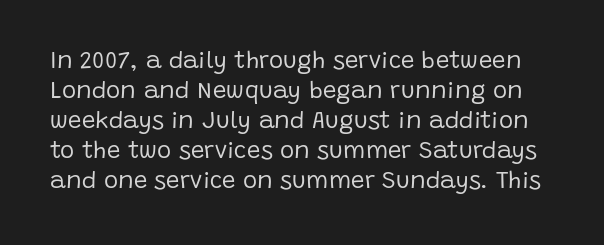
Students, note that the glyphs here touch the page at normal intervals. The baseline area is clear. The vertical gap from one line to the next is medium. No extra ink here — the face is not bold. Nope, not italic — everything's standing straight.
